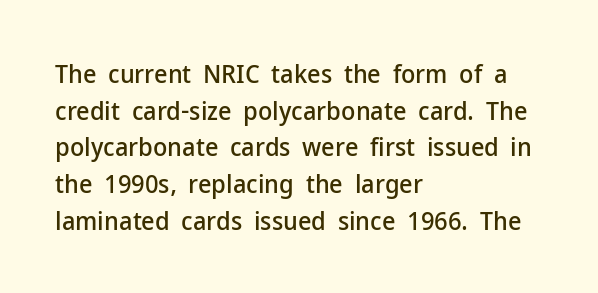
Q: Is the text italic (slanted)? A: No, it is upright.
Q: Is the text underlined? A: No.
Q: How is the paragraph aligned? A: Left-aligned.
Q: Is the spacing between letters normal or unusually wide? A: Normal.
Q: Is the spacing between lines tight, normal or loose? A: Normal.
